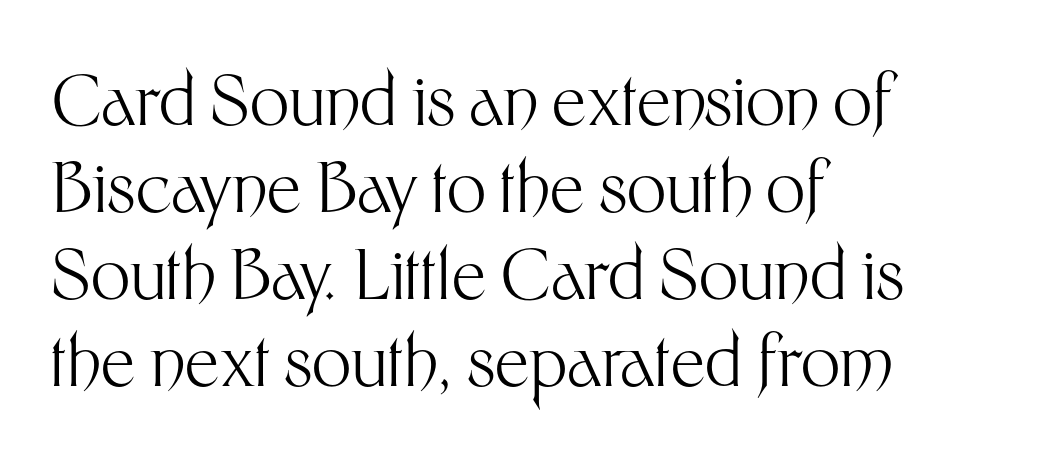
The image shows 69 px light sans-serif type, upright; set left-aligned, normal line spacing (1.26x), normal letter spacing, not underlined; medium stroke contrast and a medium x-height.
